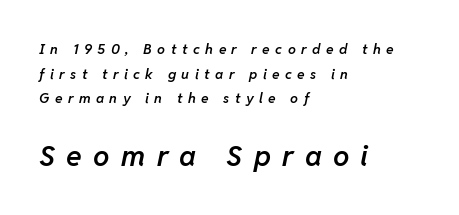
Does the weight exceed regular? Yes, but only to semibold. Of the two passages, the one underneath uses the larger point size. If you drew a ruler down the left edge, every line would touch it. Italic? Definitely — the glyphs are oblique. Tracking value appears strongly positive — letters spread wide. The foot of each line stays bare and open.
